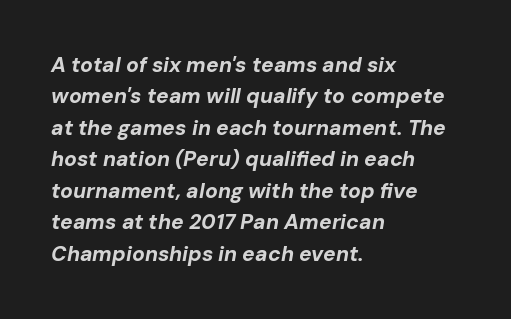
Vertical spacing — default. Check the space under the baseline: it is left empty. Weight: bold. Honestly, the letter spacing is just normal — you wouldn't notice it. In terms of posture, this sample is oblique.
